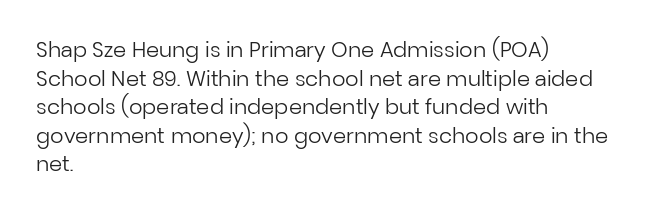
Line beginnings align vertically; line endings do not. Whoever set this chose a conventional vertical rhythm. Stroke mass is kept to a normal reading level or below. Nobody touched the tracking dial on this one.
